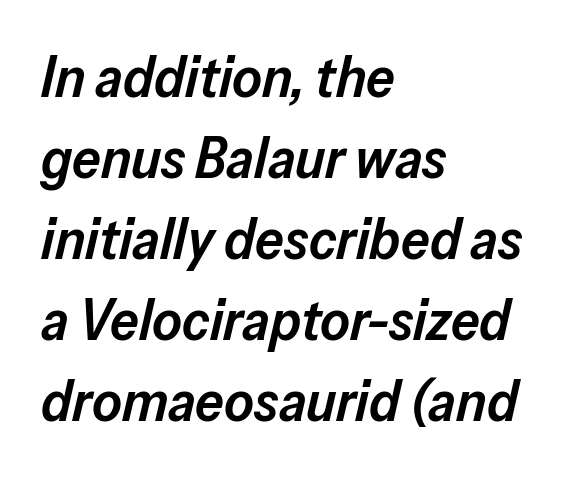
The image shows 57 px semibold type, italic (leaning right); set left-aligned, normal line spacing (1.42x), normal letter spacing, not underlined; low stroke contrast and a medium x-height.
